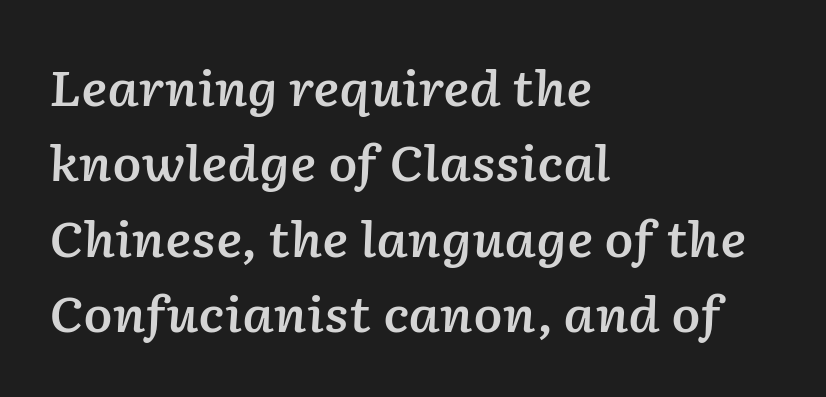
The image shows 48 px semibold type, italic (leaning right); set left-aligned, normal line spacing (1.57x), normal letter spacing, not underlined; low stroke contrast and a medium x-height.
